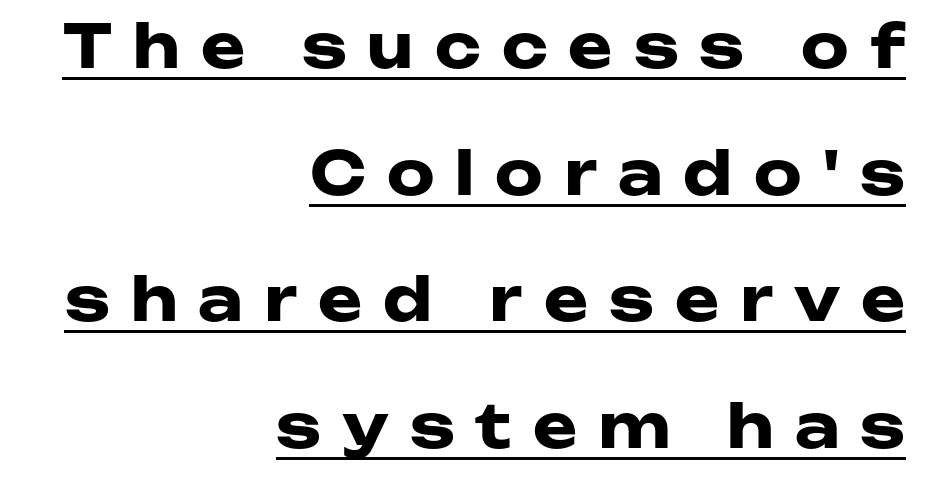
Regarding serifs, this sample does without them. Does a line run under the words? Yes, clearly. These lines carry a lot of weight — the face is fully bold. Notice how the passage keeps a crisp vertical edge on the right only.
